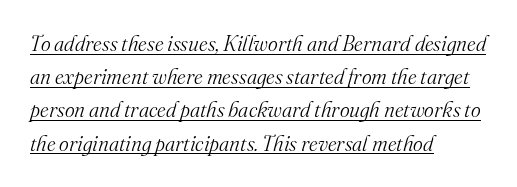
Casual observation: everything's shoved over to the left. The weight tops out at a normal text grade. Each word holds together tightly as a unit, with standard inter-letter gaps. The whole block is typeset with a tilt.
